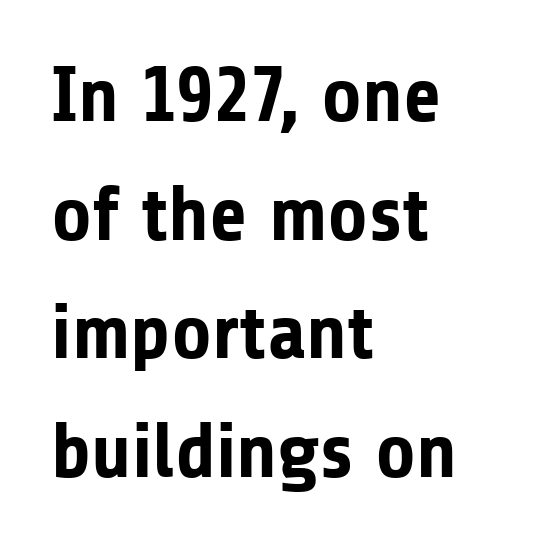
The image shows 78 px bold sans-serif type, upright; set left-aligned, normal line spacing (1.52x), normal letter spacing, not underlined; low stroke contrast and a medium x-height.
